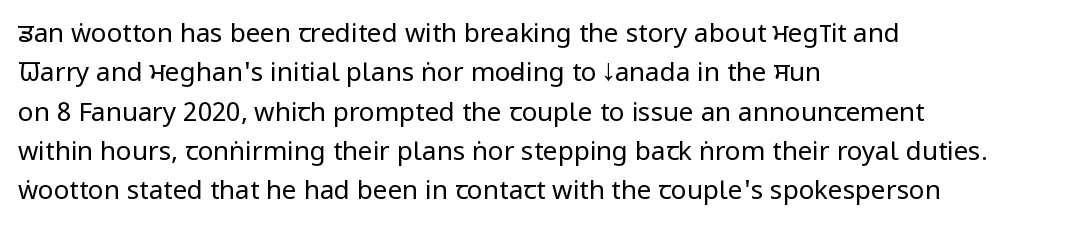
The image shows 26 px text type, upright; set left-aligned, normal line spacing (1.51x), normal letter spacing, not underlined.
